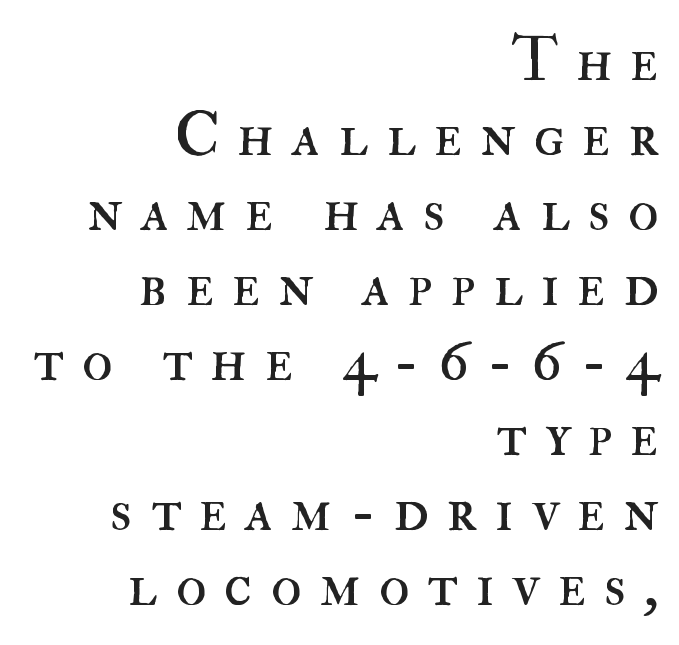
Compared with a typical body face, this is equally light or lighter still. Here the designer chose a conventional face with non-uniform glyph widths. The axis of the letterforms is exactly vertical. Does the copy run flush right? Yes — the right margin is perfectly even.
